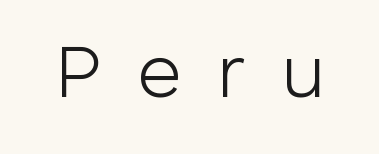
Counters stay open thanks to moderate or lighter strokes. Short note: letters widely spaced. Notice how the stems are strictly vertical — no italics here. Unlike a traditional serif, this face leaves its strokes unadorned. The rendering uses natural spacing where letterforms have individual widths.
